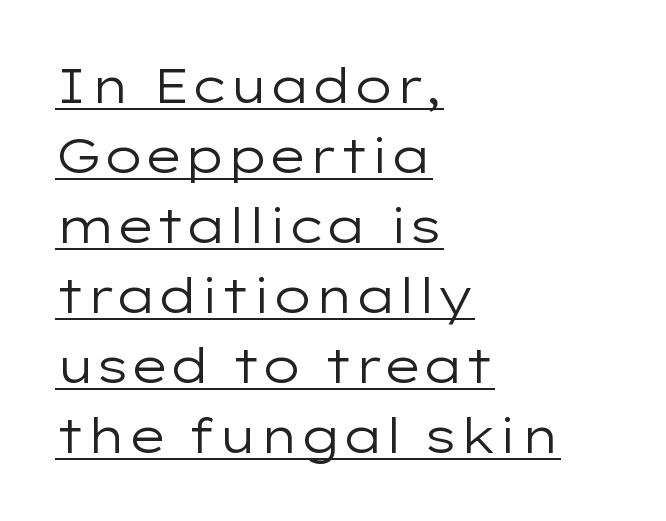
Q: Is the text bold? A: No.
Q: Is the text italic (slanted)? A: No, it is upright.
Q: Is the typeface a serif or a sans-serif typeface? A: Sans-serif.
Q: Is the text underlined? A: Yes.
Q: How is the paragraph aligned? A: Left-aligned.
Q: Is the spacing between letters normal or unusually wide? A: Normal.
Q: Is the spacing between lines tight, normal or loose? A: Normal.
Q: Width (condensed, normal, or wide)? A: Wide.
Q: Stroke contrast? A: Low.
Q: x-height? A: Medium.
Q: Monospaced? A: No.
